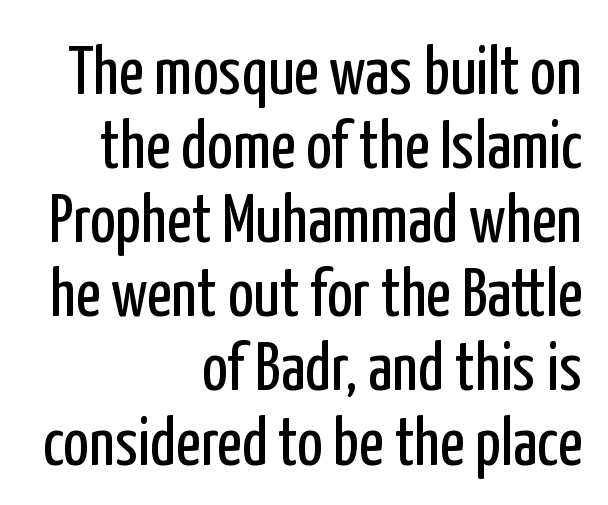
The type is set solid horizontally, with unmodified tracking. Leading is clearly below the norm, producing a dense column. Does the lettering tilt? It doesn't — this is upright. Is this a heavy cut? Hardly; it is regular or lighter.
